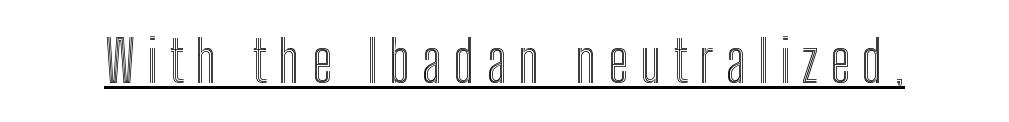
The image shows 57 px condensed type, upright; set unusually wide letter spacing (+0.21 em), underlined; a medium x-height.
